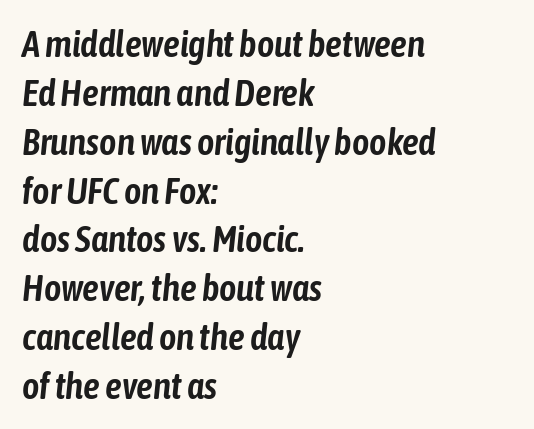
Each letter keeps its own natural width here, so spacing adapts to shape. Regarding leading, the lines here are spaced in the standard way. Characters are canted at an angle relative to the baseline's perpendicular. Each row of text sits above clean, open space.
